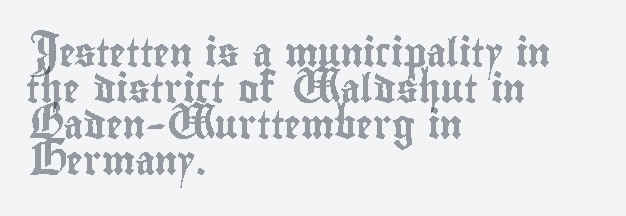
Q: Is the text italic (slanted)? A: No, it is upright.
Q: Is the text underlined? A: No.
Q: How is the paragraph aligned? A: Left-aligned.
Q: Is the spacing between letters normal or unusually wide? A: Normal.
Q: Is the spacing between lines tight, normal or loose? A: Normal.
Q: Width (condensed, normal, or wide)? A: Condensed.
Q: x-height? A: Small.
Q: Monospaced? A: No.
